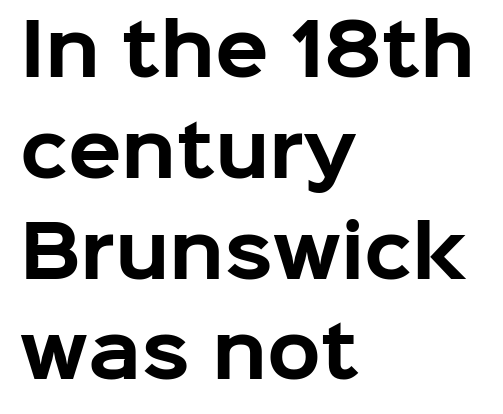
Q: Is the text bold? A: Yes.
Q: Is the text italic (slanted)? A: No, it is upright.
Q: Is the typeface a serif or a sans-serif typeface? A: Sans-serif.
Q: Is the text underlined? A: No.
Q: How is the paragraph aligned? A: Left-aligned.
Q: Is the spacing between letters normal or unusually wide? A: Normal.
Q: Is the spacing between lines tight, normal or loose? A: Normal.
Q: Width (condensed, normal, or wide)? A: Normal.
Q: Stroke contrast? A: Low.
Q: x-height? A: Medium.
Q: Monospaced? A: No.
